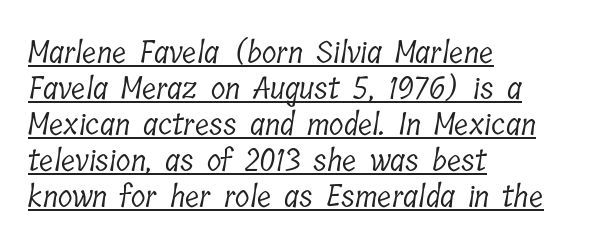
Caption: lettering with a line underneath. A light-to-regular cut is what we see here. Are there feet on the stems? There are — it's a serif. You could call the tracking neutral — neither tight nor loose.
